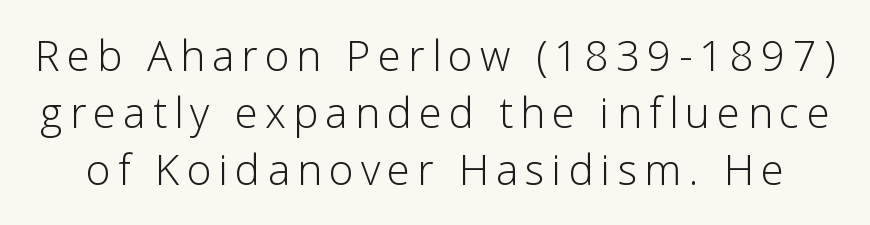
{"serif": "no", "italic": "no", "bold": "no", "weight": "light", "width": "normal", "stroke_contrast": "low", "x_height": "medium", "monospaced": "no", "underline": "no", "line_spacing": "normal", "line_spacing_ratio": 1.36, "glyph_px": 42}
